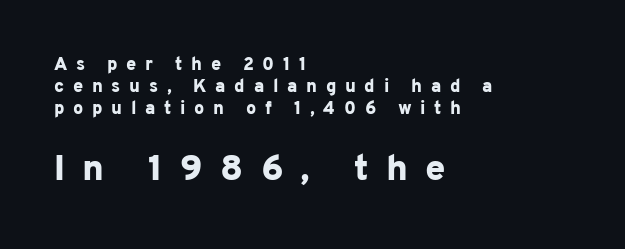
Q: Is the text bold? A: Yes.
Q: Is the text italic (slanted)? A: No, it is upright.
Q: Is the typeface a serif or a sans-serif typeface? A: Sans-serif.
Q: Is the text underlined? A: No.
Q: How is the paragraph aligned? A: Left-aligned.
Q: Is the spacing between letters normal or unusually wide? A: Unusually wide.
Q: Which block of text is set in a larger size, the first (top) or the second (bottom)? A: The second (bottom) one.
Q: Width (condensed, normal, or wide)? A: Normal.
Q: Stroke contrast? A: Low.
Q: x-height? A: Medium.
Q: Monospaced? A: No.
